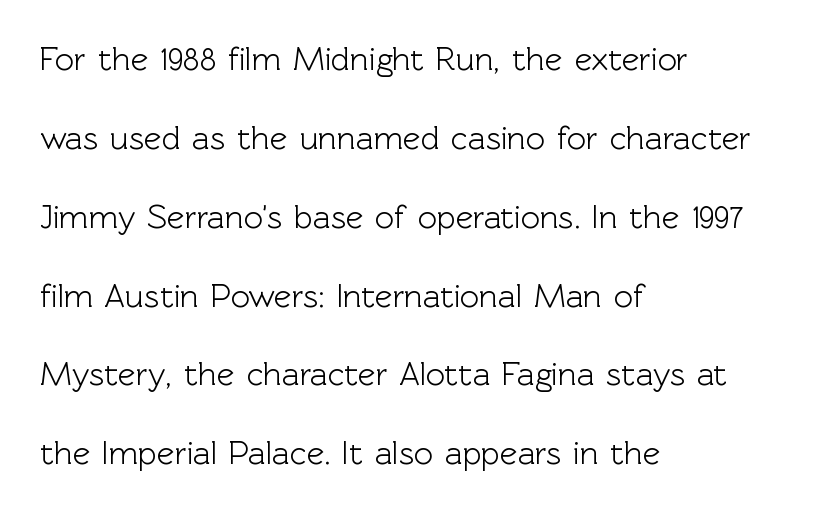
{"serif": "no", "italic": "no", "width": "normal", "x_height": "medium", "monospaced": "no", "underline": "no", "align": "left", "line_spacing": "loose", "line_spacing_ratio": 2.39, "letter_spacing": "normal", "letter_spacing_em": 0.0, "glyph_px": 33}
